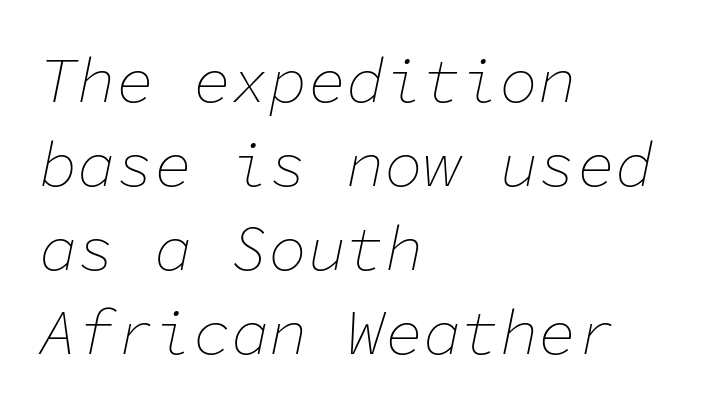
Q: Is the text bold? A: No.
Q: Is the text italic (slanted)? A: Yes, it leans right by about 11 degrees.
Q: Is the text underlined? A: No.
Q: How is the paragraph aligned? A: Left-aligned.
Q: Is the spacing between letters normal or unusually wide? A: Normal.
Q: Is the spacing between lines tight, normal or loose? A: Normal.
Q: Width (condensed, normal, or wide)? A: Normal.
Q: Stroke contrast? A: Low.
Q: x-height? A: Medium.
Q: Monospaced? A: Yes.
